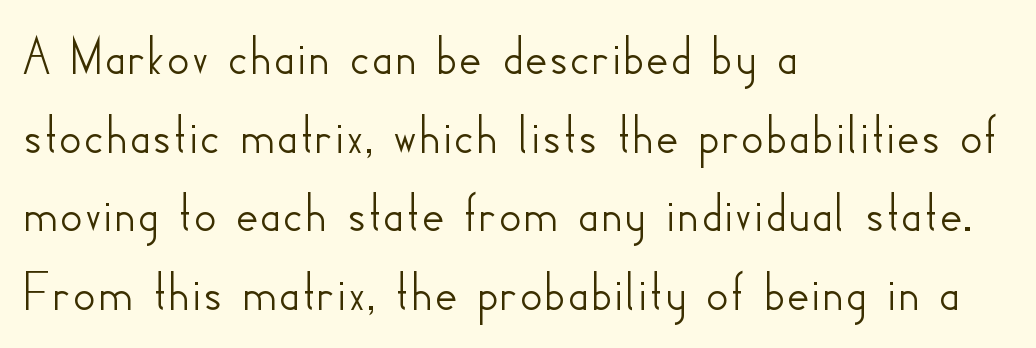
{"serif": "no", "italic": "no", "width": "normal", "stroke_contrast": "low", "x_height": "small", "monospaced": "no", "underline": "no", "align": "left", "line_spacing": "normal", "line_spacing_ratio": 1.38, "letter_spacing": "normal", "letter_spacing_em": 0.0, "glyph_px": 57}
